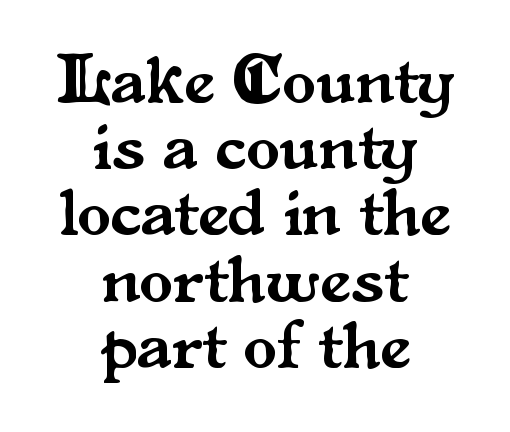
The image shows 69 px serif type, upright; set centered, tight line spacing (0.96x), normal letter spacing, not underlined; medium stroke contrast and a small x-height.
